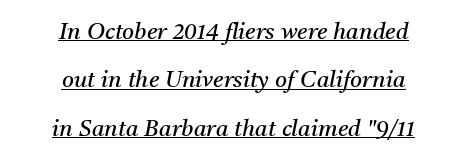
Q: Is the text bold? A: No.
Q: Is the text italic (slanted)? A: Yes, it leans right by about 11 degrees.
Q: Is the text underlined? A: Yes.
Q: How is the paragraph aligned? A: Centered.
Q: Is the spacing between letters normal or unusually wide? A: Normal.
Q: Is the spacing between lines tight, normal or loose? A: Loose.
